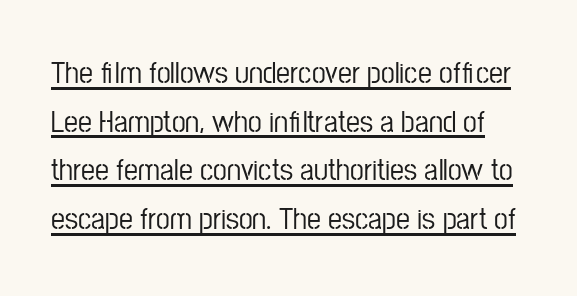
Q: Is the text italic (slanted)? A: No, it is upright.
Q: Is the typeface a serif or a sans-serif typeface? A: Sans-serif.
Q: Is the text underlined? A: Yes.
Q: Is the spacing between letters normal or unusually wide? A: Normal.
Q: Is the spacing between lines tight, normal or loose? A: Normal.
Q: Width (condensed, normal, or wide)? A: Condensed.
Q: Stroke contrast? A: Low.
Q: x-height? A: Medium.
Q: Monospaced? A: No.
